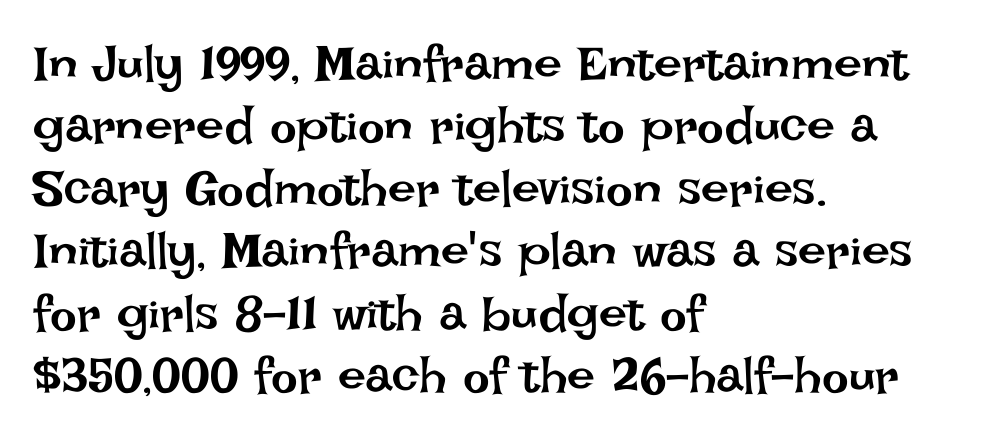
Q: Is the text bold? A: No.
Q: Is the text italic (slanted)? A: No, it is upright.
Q: Is the text underlined? A: No.
Q: How is the paragraph aligned? A: Left-aligned.
Q: Is the spacing between letters normal or unusually wide? A: Normal.
Q: Is the spacing between lines tight, normal or loose? A: Normal.
Q: Width (condensed, normal, or wide)? A: Normal.
Q: Stroke contrast? A: Low.
Q: x-height? A: Large.
Q: Monospaced? A: No.
